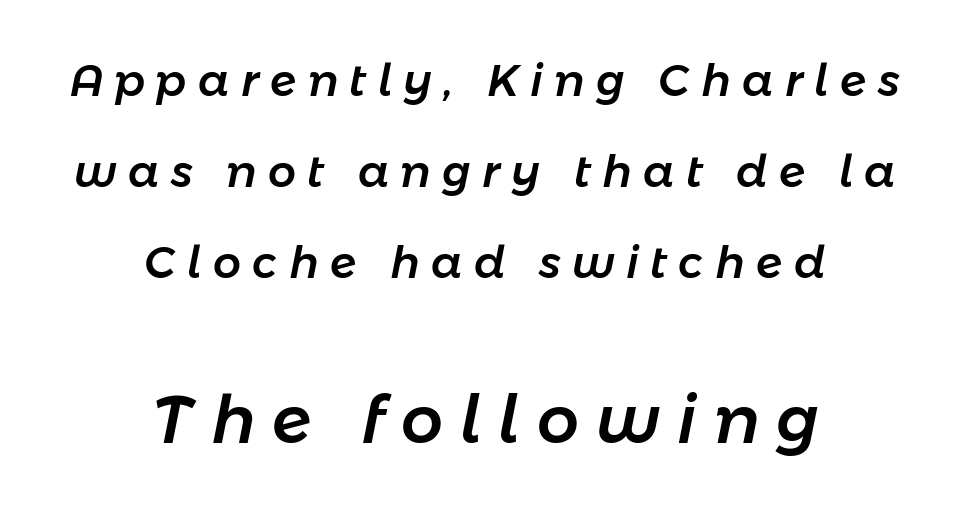
The face used here has a pronounced slope to its letters. Glance below the letters and you will spot only blank space. In CSS terms this would be text-align: center. Spacing verdict: proportional, widths tailored to each character.
